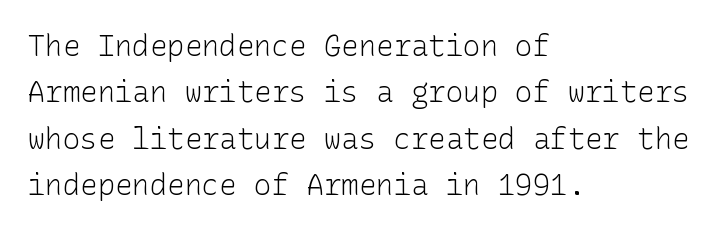
The image shows 29 px light sans-serif type, upright; set left-aligned, normal line spacing (1.6x), normal letter spacing, not underlined; low stroke contrast and a medium x-height.
